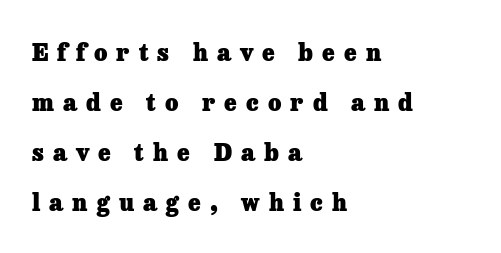
The image shows 23 px bold type, upright; set left-aligned, loose line spacing (2.17x), unusually wide letter spacing (+0.39 em), not underlined.
